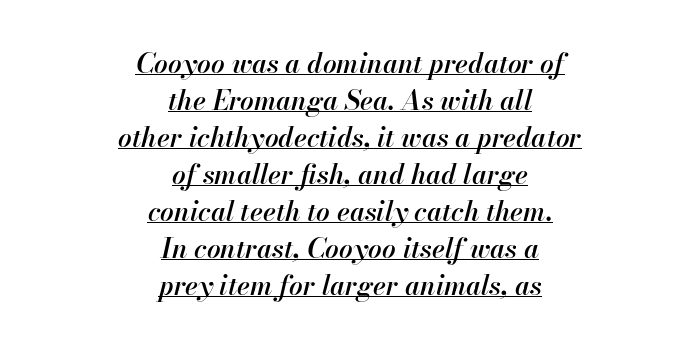
The image shows 27 px text type, italic (leaning right); set centered, normal line spacing (1.37x), normal letter spacing, underlined.
